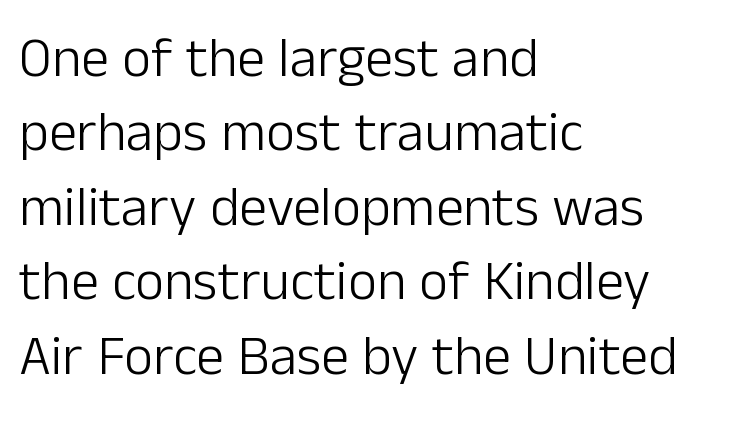
Horizontal alignment here is leftward, the default for most running prose. Compared with typical body copy, the letter spacing here is the same. Does the type have serifs? No, each stem ends abruptly. Note the varied advance widths — an 'i' is clearly narrower than an 'm'. The vertical gap from one line to the next is medium.
